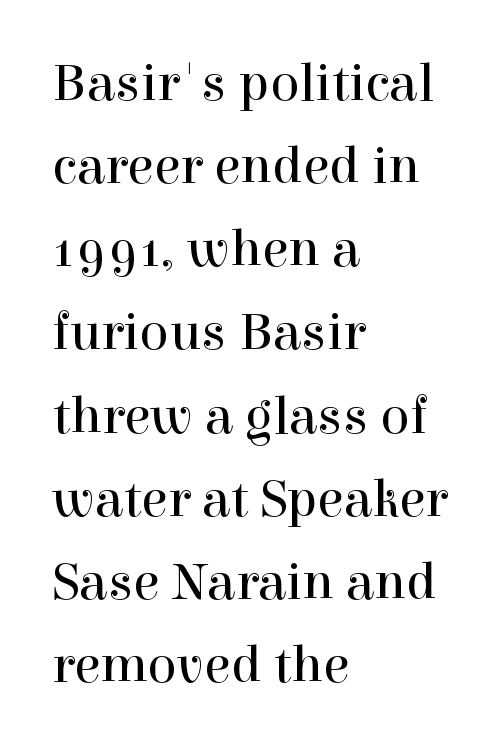
{"serif": "yes", "italic": "no", "bold": "no", "weight": "regular", "width": "normal", "x_height": "medium", "monospaced": "no", "underline": "no", "align": "left", "line_spacing": "normal", "line_spacing_ratio": 1.54, "letter_spacing": "normal", "letter_spacing_em": 0.0, "glyph_px": 54}
